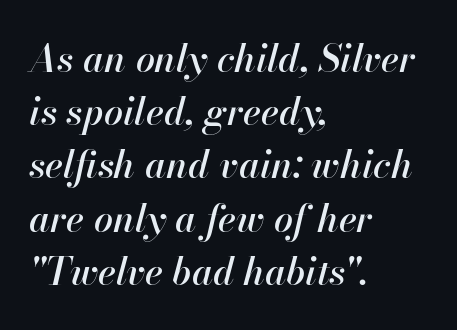
Q: Is the text italic (slanted)? A: Yes, it leans right by about 13 degrees.
Q: Is the text underlined? A: No.
Q: How is the paragraph aligned? A: Left-aligned.
Q: Is the spacing between letters normal or unusually wide? A: Normal.
Q: Is the spacing between lines tight, normal or loose? A: Normal.
Q: Width (condensed, normal, or wide)? A: Normal.
Q: Stroke contrast? A: High.
Q: x-height? A: Small.
Q: Monospaced? A: No.
